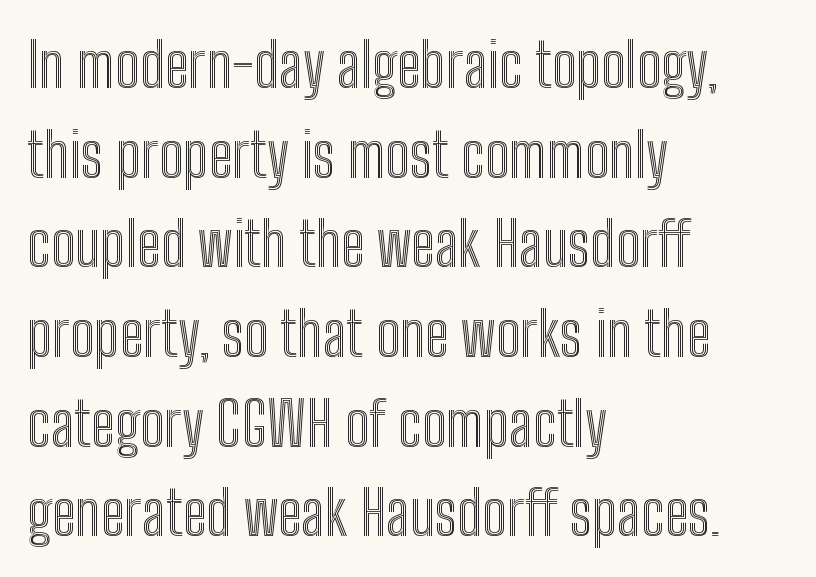
{"italic": "no", "width": "condensed", "x_height": "medium", "monospaced": "no", "underline": "no", "align": "left", "line_spacing": "normal", "line_spacing_ratio": 1.47, "letter_spacing": "normal", "letter_spacing_em": 0.0, "glyph_px": 61}
